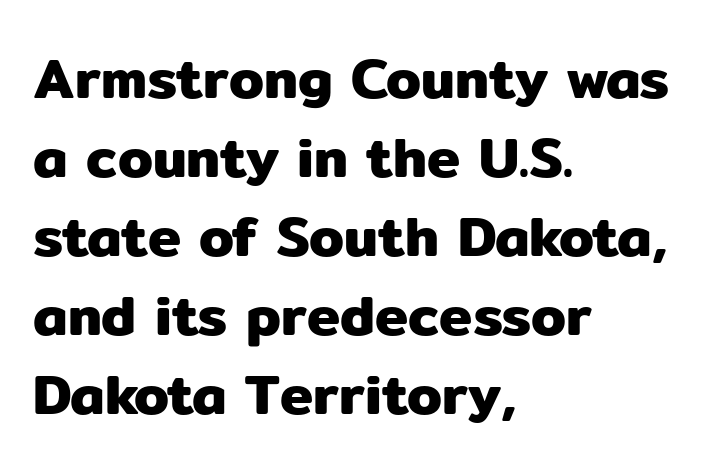
{"serif": "no", "italic": "no", "width": "normal", "stroke_contrast": "low", "x_height": "medium", "monospaced": "no", "underline": "no", "align": "left", "line_spacing": "normal", "line_spacing_ratio": 1.41, "letter_spacing": "normal", "letter_spacing_em": 0.0, "glyph_px": 56}
